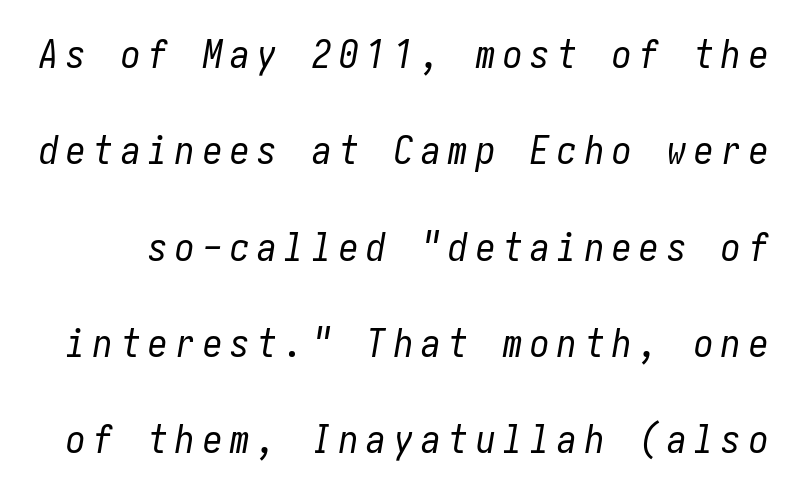
The image shows 39 px regular-weight, condensed type, italic (leaning right); set loose line spacing (2.47x), unusually wide letter spacing (+0.2 em), not underlined; low stroke contrast and a medium x-height.
